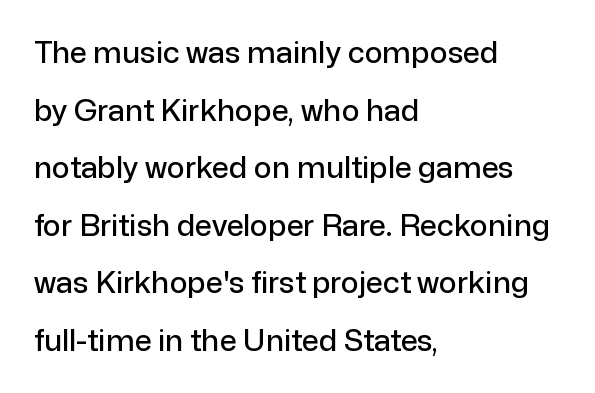
Q: Is the text italic (slanted)? A: No, it is upright.
Q: Is the typeface a serif or a sans-serif typeface? A: Sans-serif.
Q: Is the text underlined? A: No.
Q: How is the paragraph aligned? A: Left-aligned.
Q: Is the spacing between letters normal or unusually wide? A: Normal.
Q: Is the spacing between lines tight, normal or loose? A: Loose.
Q: Width (condensed, normal, or wide)? A: Normal.
Q: Stroke contrast? A: Low.
Q: x-height? A: Medium.
Q: Monospaced? A: No.
